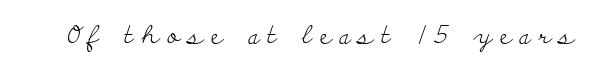
The image shows 25 px text type; set unusually wide letter spacing (+0.32 em), not underlined.
